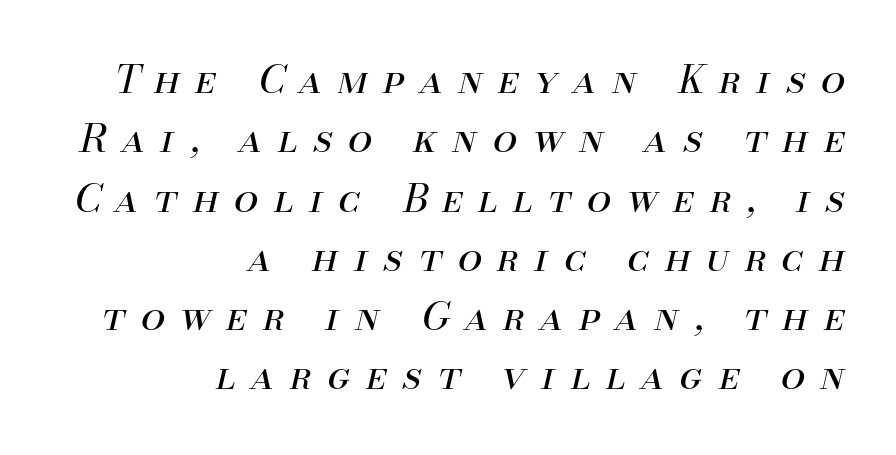
{"italic": "yes", "lean": "right", "slant_degrees": 13, "bold": "no", "weight": "regular", "width": "normal", "stroke_contrast": "medium", "x_height": "small", "monospaced": "no", "underline": "no", "align": "right", "line_spacing": "normal", "line_spacing_ratio": 1.52, "letter_spacing": "wide", "letter_spacing_em": 0.4, "glyph_px": 39}
